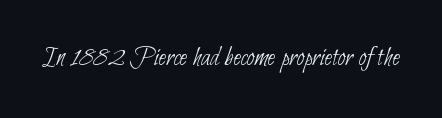
Q: Is the text bold? A: No.
Q: Is the typeface a serif or a sans-serif typeface? A: Sans-serif.
Q: Is the text underlined? A: No.
Q: Is the spacing between letters normal or unusually wide? A: Normal.
Q: Width (condensed, normal, or wide)? A: Condensed.
Q: Stroke contrast? A: Low.
Q: x-height? A: Small.
Q: Monospaced? A: No.
